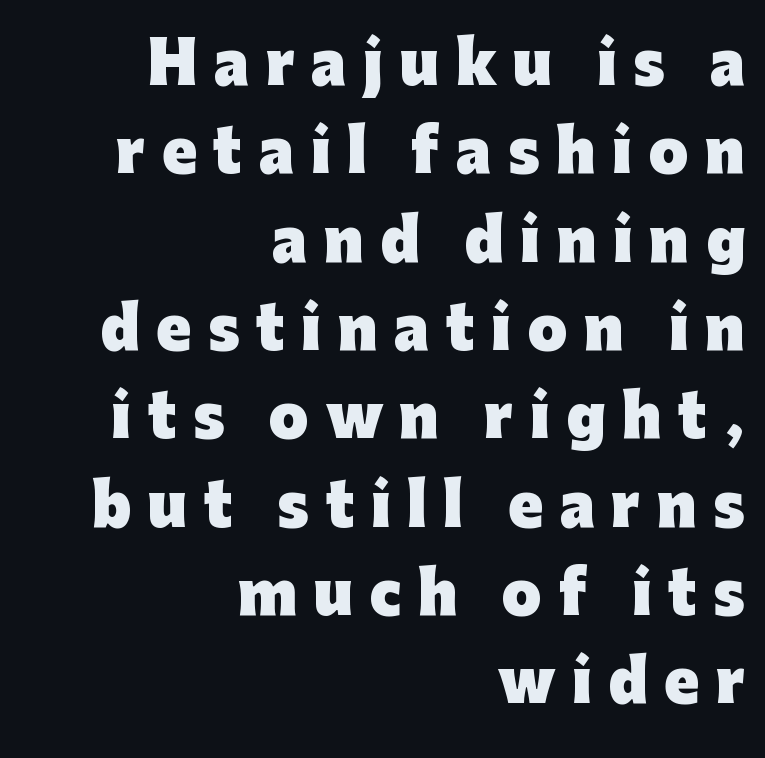
Characters remain perfectly vertical along every line. The space directly below the letters is spotless. Character widths vary here, with narrow letters taking less room than wide ones. Between one letter and the next there's a generous, obvious gap. Horizontal alignment here is rightward, an uncommon choice for prose.
